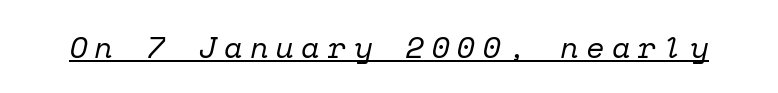
Typographically, this falls in the serif category. Notice how a bar underscores the lettering throughout. Words appear elongated and porous because spacing is wide. Is this a fixed-width face? Yes — each glyph sits in an identical cell. Weight: in the light-to-regular range.
